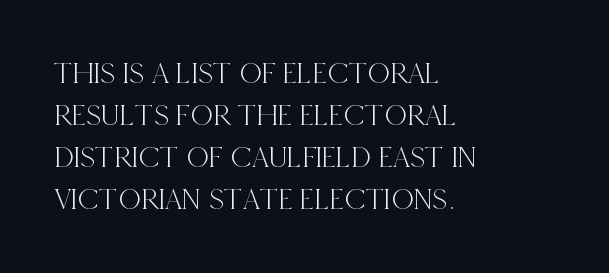
Q: Is the text italic (slanted)? A: No, it is upright.
Q: Is the typeface a serif or a sans-serif typeface? A: Serif.
Q: Is the text underlined? A: No.
Q: How is the paragraph aligned? A: Left-aligned.
Q: Is the spacing between letters normal or unusually wide? A: Normal.
Q: Is the spacing between lines tight, normal or loose? A: Normal.
Q: Width (condensed, normal, or wide)? A: Condensed.
Q: x-height? A: Large.
Q: Monospaced? A: No.
